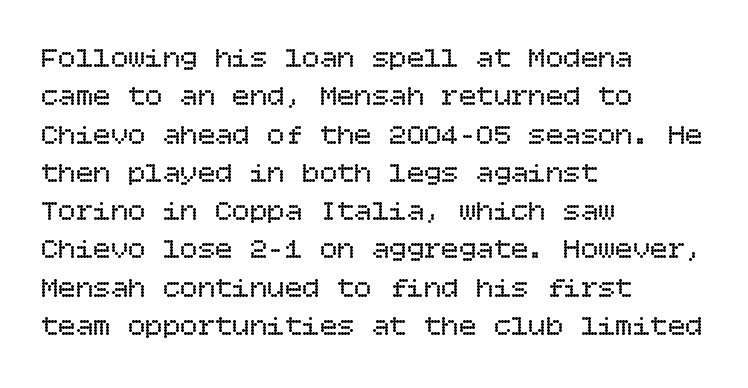
The image shows 29 px regular-weight type, upright; set left-aligned, normal line spacing (1.32x), normal letter spacing, not underlined; low stroke contrast and a large x-height.
